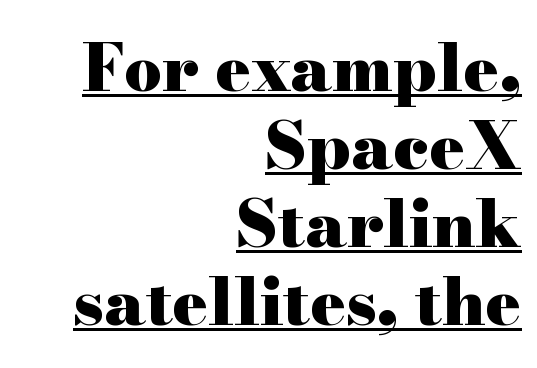
The image shows 66 px heavy, wide serif type, upright; set right-aligned, line spacing 1.18x, normal letter spacing, underlined; high stroke contrast and a small x-height.
